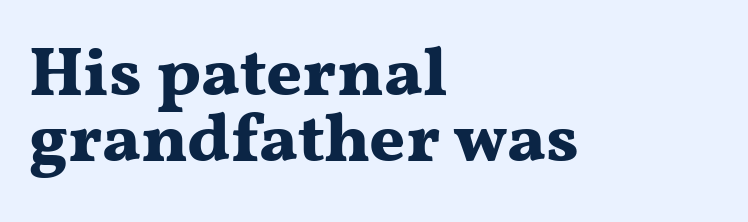
{"serif": "yes", "italic": "no", "bold": "yes", "weight": "bold", "width": "wide", "stroke_contrast": "medium", "x_height": "medium", "monospaced": "no", "underline": "no", "align": "left", "line_spacing": "tight", "line_spacing_ratio": 0.96, "letter_spacing": "normal", "letter_spacing_em": 0.0, "glyph_px": 69}
